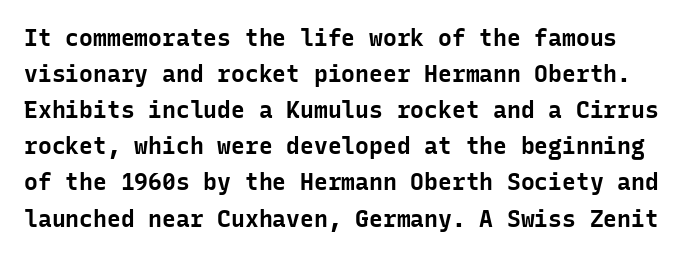
The image shows 23 px bold type, upright; set normal line spacing (1.57x), normal letter spacing, not underlined.
